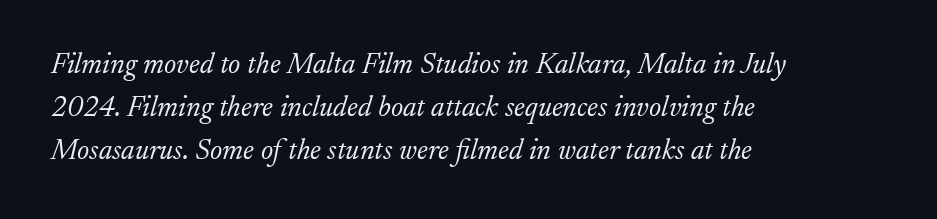
Spacing verdict: proportional, widths tailored to each character. The letterforms sit at book weight or below. One glance says typical: line gaps are just what's usual. Which margin do the lines hug? The left one — the right edge is uneven. The letters carry serifs — small finishing strokes at the ends of their stems. The words here are not underlined.
